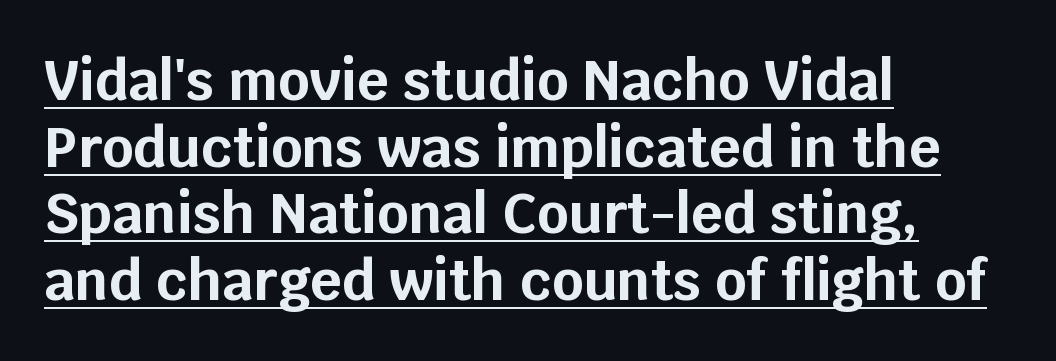
Between one letter and the next there's only the usual sliver of space. The designer went with a sans here, leaving each stem footless. The typesetting leans heavy: a genuine bold. The lettering is marked with a stroke running underneath it. Think of a printed novel: that variable character pitch is what you see here.
